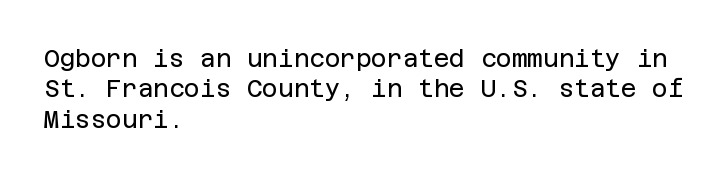
The type sits square on the baseline with zero lean. Only glyphs here, with clear space below each row. This sample is left-justified, so line endings fall wherever the words run out. Nothing unusual about the tracking: characters are spaced as the font intends. No extra ink here — the face is not bold.
